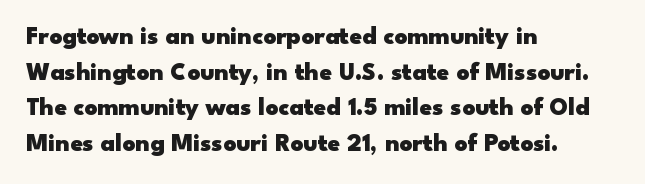
The image shows 25 px bold type, upright; set left-aligned, normal line spacing (1.43x), normal letter spacing, not underlined.
